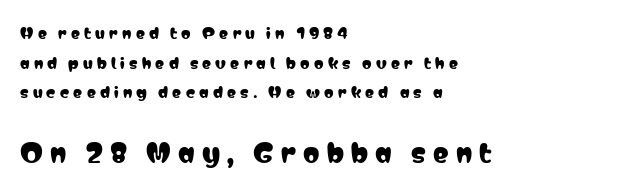
The type is letterspaced generously, with wide tracking. Two sizes are in play, and the larger belongs to the second block. Line beginnings align vertically; line endings do not. What's the leading like? Stretched, with rows far apart.
